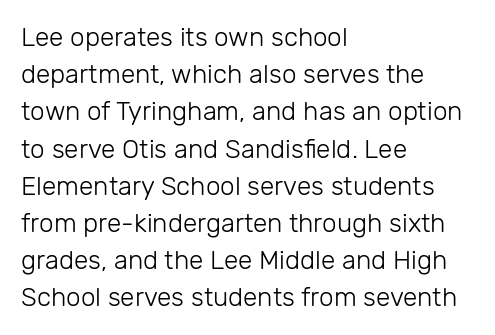
The rendering anchors every line to the left-hand side. A clean baseline with only descenders dipping below it. No chunkiness to these letters — they're not bold. Leading matches the norm, producing a regular column. Ascenders rise straight up at ninety degrees. Nobody touched the tracking dial on this one.
